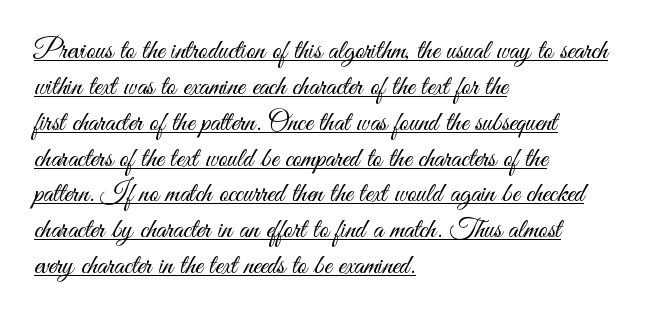
{"serif": "no", "bold": "no", "weight": "light", "width": "condensed", "stroke_contrast": "medium", "x_height": "small", "monospaced": "no", "underline": "yes", "align": "left", "line_spacing": "normal", "line_spacing_ratio": 1.28, "letter_spacing": "normal", "letter_spacing_em": 0.0, "glyph_px": 28}
